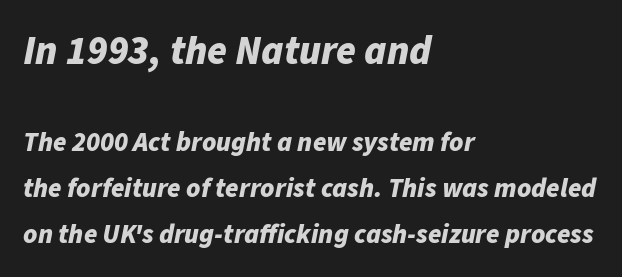
The image shows 40 px bold type, italic (leaning right); set left-aligned, normal line spacing (1.7x), normal letter spacing, not underlined; the first (top) block is 1.48x larger; low stroke contrast and a medium x-height.
